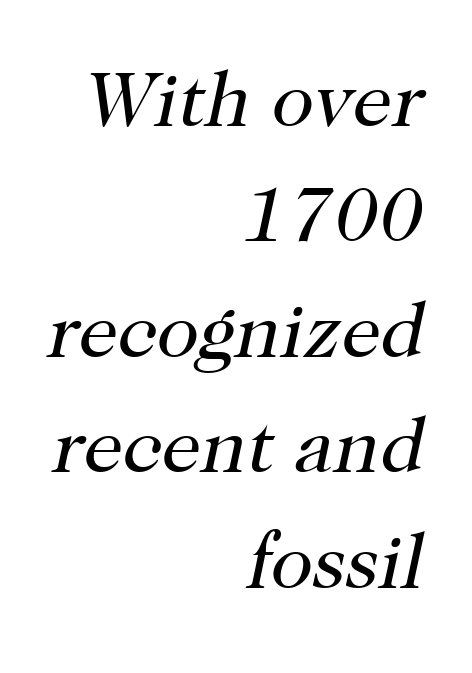
The image shows 78 px regular-weight serif type, italic (leaning right); set right-aligned, normal line spacing (1.48x), normal letter spacing, not underlined; high stroke contrast and a medium x-height.
